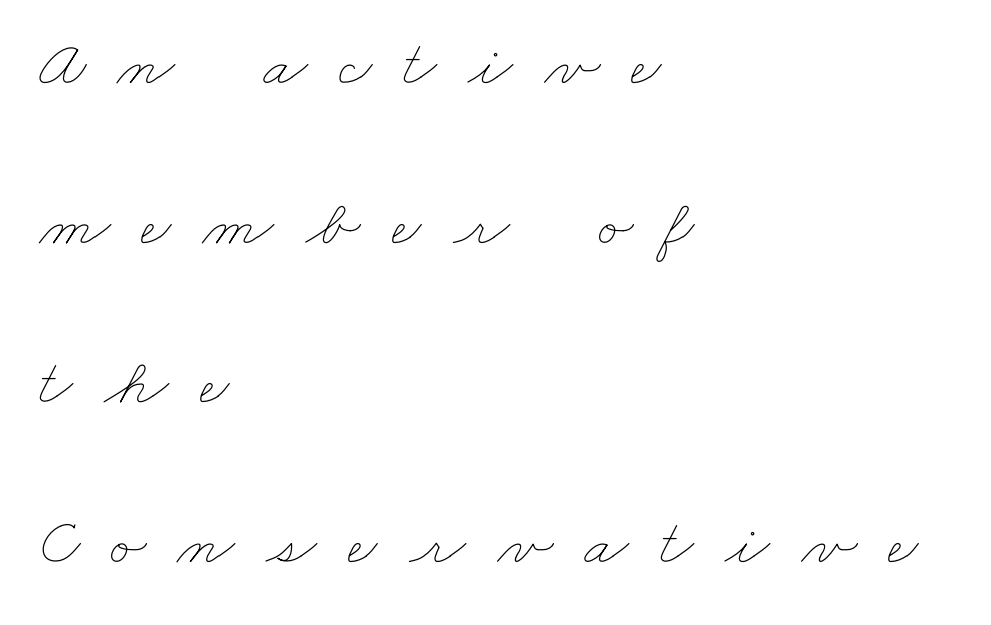
Q: Is the text bold? A: No.
Q: Is the text underlined? A: No.
Q: How is the paragraph aligned? A: Left-aligned.
Q: Is the spacing between letters normal or unusually wide? A: Unusually wide.
Q: Is the spacing between lines tight, normal or loose? A: Loose.
Q: Width (condensed, normal, or wide)? A: Wide.
Q: Stroke contrast? A: Low.
Q: x-height? A: Small.
Q: Monospaced? A: No.
